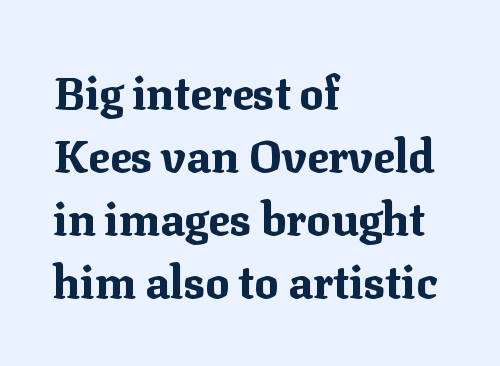
Q: Is the text bold? A: Yes.
Q: Is the text italic (slanted)? A: No, it is upright.
Q: Is the typeface a serif or a sans-serif typeface? A: Serif.
Q: Is the text underlined? A: No.
Q: How is the paragraph aligned? A: Left-aligned.
Q: Is the spacing between letters normal or unusually wide? A: Normal.
Q: Is the spacing between lines tight, normal or loose? A: Normal.
Q: Width (condensed, normal, or wide)? A: Normal.
Q: Stroke contrast? A: Medium.
Q: x-height? A: Medium.
Q: Monospaced? A: No.
